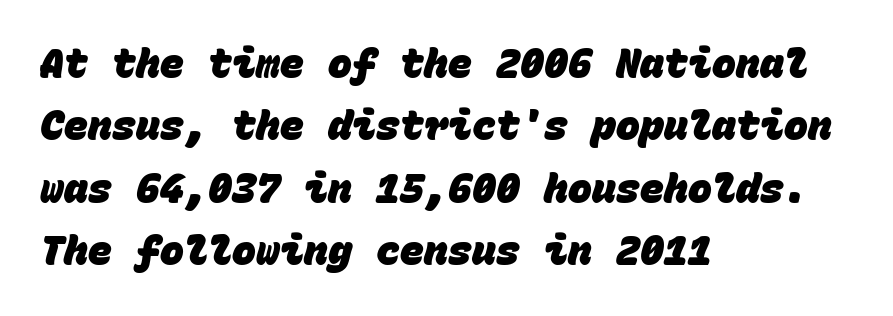
The string is rendered with underlining switched off. A typesetter would call this monospace, since all characters share one set width. The leading is moderate, giving the passage an even texture. On the weight axis this lands at bold, roughly 700. What kind of face is this? One without serifs — a sans. Standard letterfit; no display-style spreading of the glyphs.
